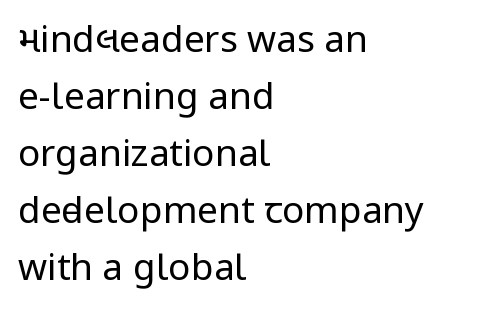
{"serif": "no", "italic": "no", "bold": "no", "weight": "regular", "width": "condensed", "stroke_contrast": "low", "underline": "no", "align": "left", "line_spacing": "normal", "line_spacing_ratio": 1.54, "letter_spacing": "normal", "letter_spacing_em": 0.0, "glyph_px": 37}
